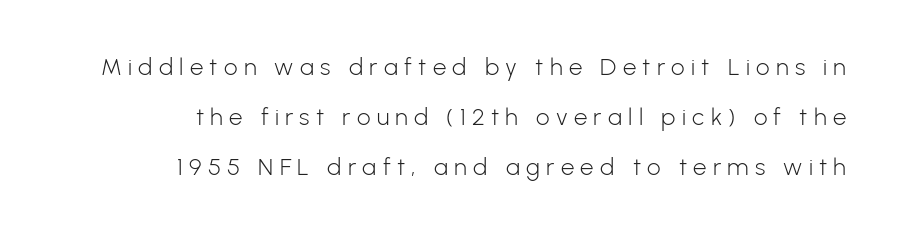
Rendered with straight, roman letterforms. Check under the words: just untouched page. No letter is thick-stroked: the sample isn't bold. Summary of vertical rhythm: relaxed, with wide interline spacing. Where is the straight margin? On the right. The letterforms stand isolated, each surrounded by extra space.
